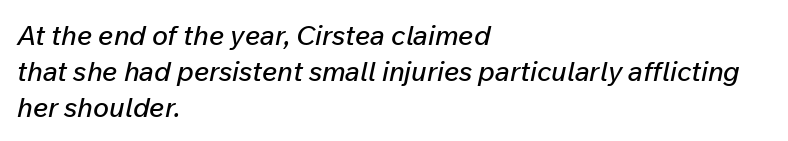
Q: Is the text italic (slanted)? A: Yes, it leans right by about 12 degrees.
Q: Is the text underlined? A: No.
Q: How is the paragraph aligned? A: Left-aligned.
Q: Is the spacing between letters normal or unusually wide? A: Normal.
Q: Is the spacing between lines tight, normal or loose? A: Normal.
